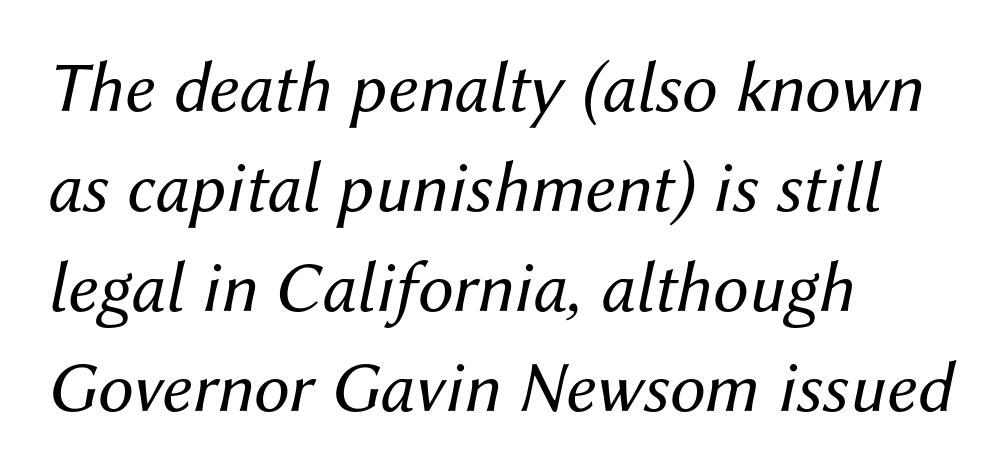
{"italic": "yes", "lean": "right", "slant_degrees": 12, "bold": "no", "weight": "regular", "width": "normal", "stroke_contrast": "medium", "x_height": "medium", "monospaced": "no", "underline": "no", "align": "left", "line_spacing": "normal", "line_spacing_ratio": 1.39, "letter_spacing": "normal", "letter_spacing_em": 0.0, "glyph_px": 72}
